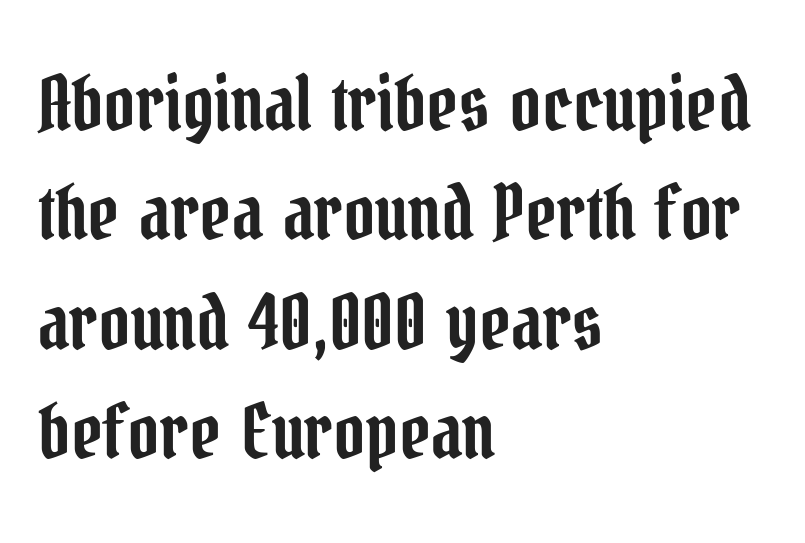
Q: Is the text italic (slanted)? A: No, it is upright.
Q: Is the typeface a serif or a sans-serif typeface? A: Serif.
Q: Is the text underlined? A: No.
Q: How is the paragraph aligned? A: Left-aligned.
Q: Is the spacing between letters normal or unusually wide? A: Normal.
Q: Is the spacing between lines tight, normal or loose? A: Normal.
Q: Width (condensed, normal, or wide)? A: Condensed.
Q: Stroke contrast? A: Low.
Q: x-height? A: Medium.
Q: Monospaced? A: No.
